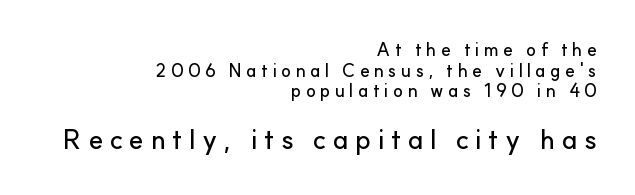
{"italic": "no", "underline": "no", "align": "right", "line_spacing": "tight", "line_spacing_ratio": 1.15, "letter_spacing": "wide", "letter_spacing_em": 0.24, "larger_block": "second", "size_ratio": 1.5, "glyph_px": 27}
